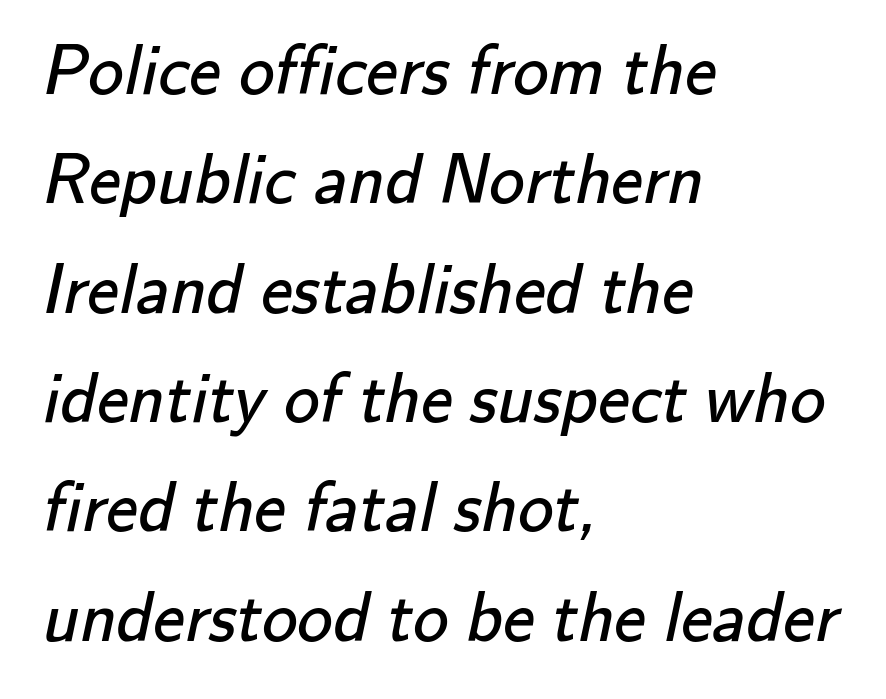
{"serif": "no", "bold": "no", "weight": "regular", "width": "normal", "stroke_contrast": "low", "x_height": "small", "monospaced": "no", "underline": "no", "align": "left", "line_spacing": "normal", "line_spacing_ratio": 1.54, "letter_spacing": "normal", "letter_spacing_em": 0.0, "glyph_px": 71}
